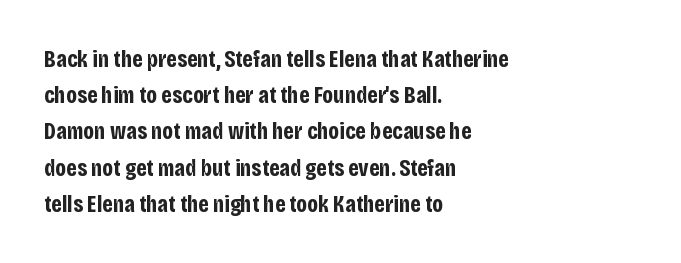
{"italic": "no", "bold": "yes", "underline": "no", "align": "left", "line_spacing": "normal", "line_spacing_ratio": 1.51, "letter_spacing": "normal", "letter_spacing_em": 0.0, "glyph_px": 24}
